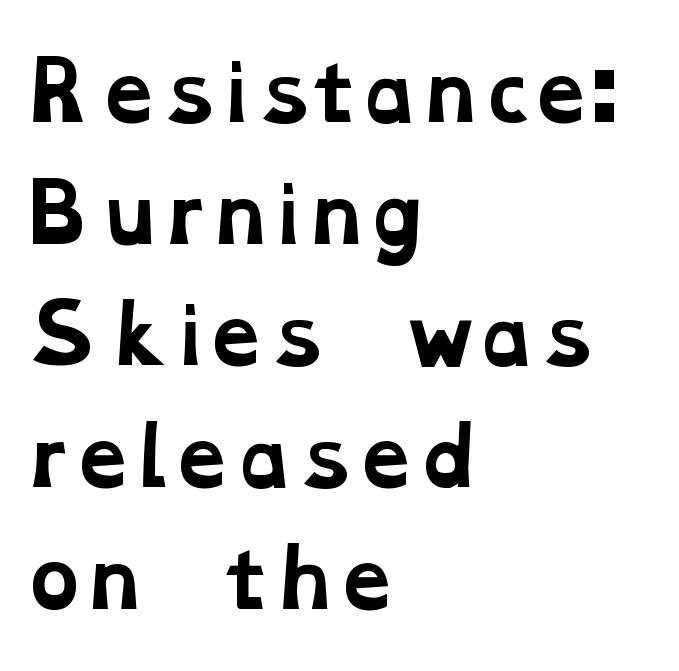
The letters sit at their default tracking, neither squeezed nor spread. Bold? Absolutely — the strokes are thick and heavy. The passage is arranged the way most books set body copy — flush left. How would I describe the line gaps? Plain and ordinary.
